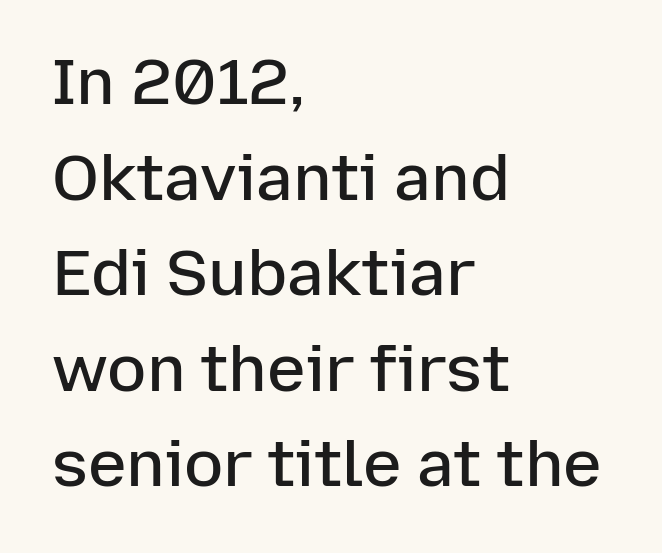
{"serif": "no", "italic": "no", "bold": "semi", "weight": "semibold", "width": "normal", "stroke_contrast": "low", "x_height": "medium", "monospaced": "no", "underline": "no", "align": "left", "line_spacing": "normal", "line_spacing_ratio": 1.47, "letter_spacing": "normal", "letter_spacing_em": 0.0, "glyph_px": 65}
